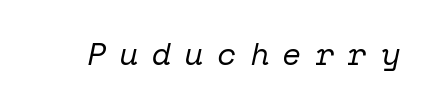
The image shows 31 px regular-weight serif type, italic (leaning right), monospaced; set unusually wide letter spacing (+0.44 em), not underlined; low stroke contrast and a medium x-height.
